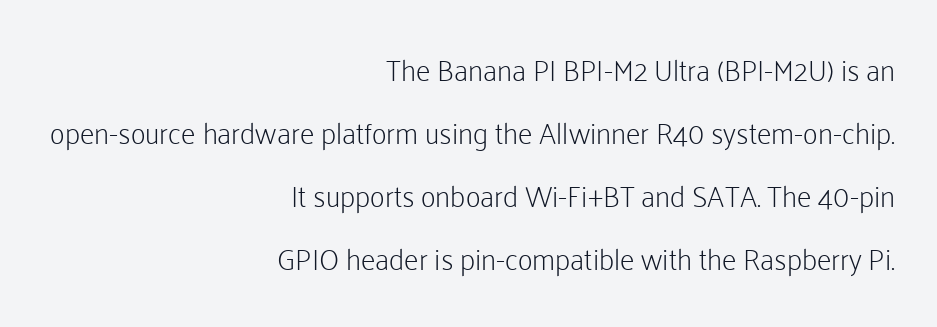
The image shows 29 px light sans-serif type, upright; set right-aligned, loose line spacing (2.17x), normal letter spacing, not underlined; low stroke contrast and a medium x-height.
